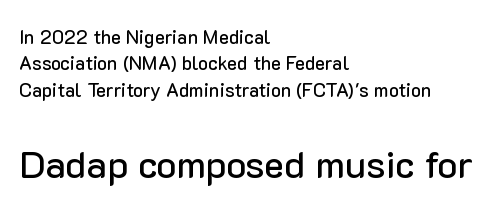
Here the second block reads like a headline and the first like body copy. The glyphs in this specimen are sans serif. A normal amount of white space separates one row of letters from the next. Note the varied advance widths — an 'i' is clearly narrower than an 'm'. Descenders are the only things crossing below the line.
